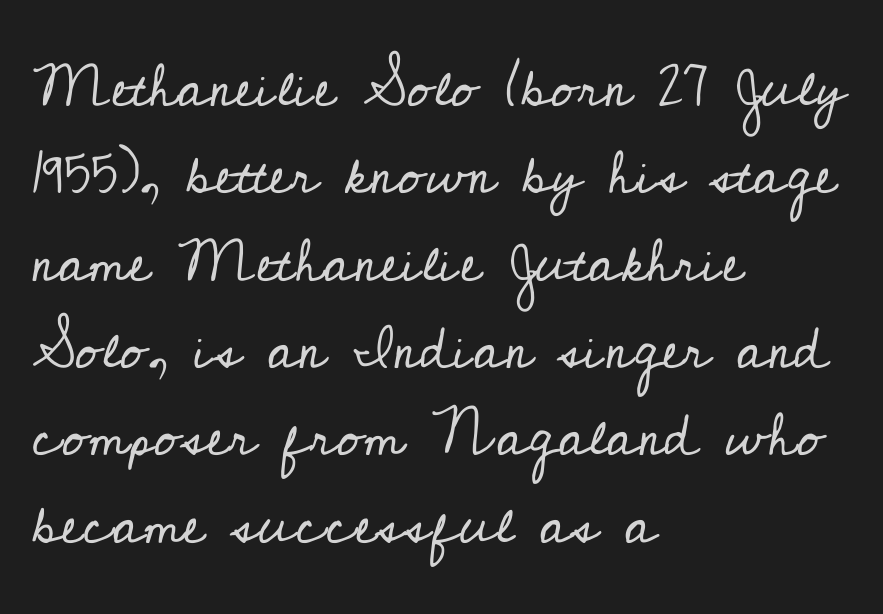
{"serif": "yes", "bold": "no", "weight": "regular", "width": "normal", "stroke_contrast": "low", "x_height": "small", "monospaced": "no", "underline": "no", "align": "left", "line_spacing": "normal", "line_spacing_ratio": 1.48, "letter_spacing": "normal", "letter_spacing_em": 0.0, "glyph_px": 59}
